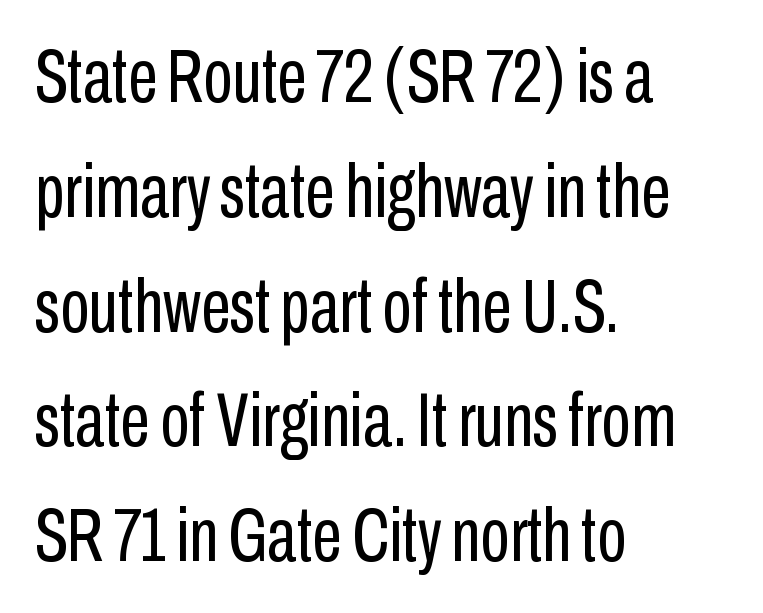
The image shows 76 px regular-weight, condensed sans-serif type, upright; set left-aligned, normal line spacing (1.51x), normal letter spacing, not underlined; low stroke contrast and a medium x-height.
